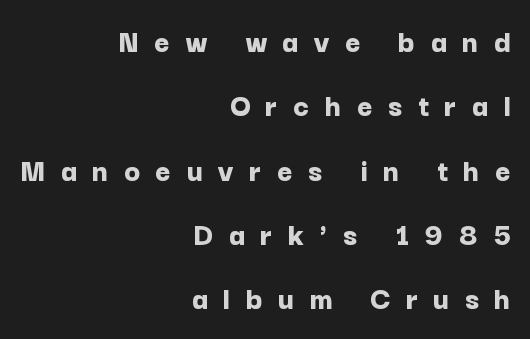
The image shows 33 px bold sans-serif type, upright; set right-aligned, loose line spacing (1.95x), unusually wide letter spacing (+0.47 em), not underlined; low stroke contrast and a medium x-height.
